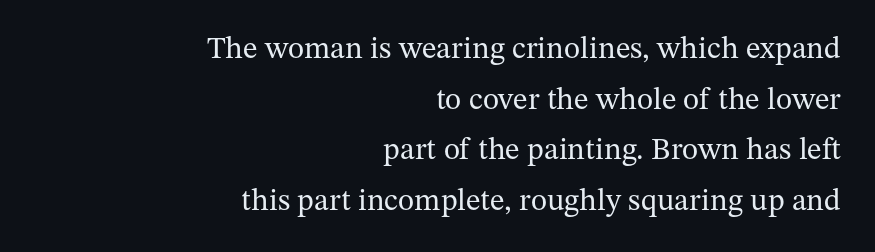
Q: Is the text bold? A: No.
Q: Is the text italic (slanted)? A: No, it is upright.
Q: Is the typeface a serif or a sans-serif typeface? A: Serif.
Q: Is the text underlined? A: No.
Q: How is the paragraph aligned? A: Right-aligned.
Q: Is the spacing between letters normal or unusually wide? A: Normal.
Q: Is the spacing between lines tight, normal or loose? A: Normal.
Q: Width (condensed, normal, or wide)? A: Normal.
Q: Stroke contrast? A: Medium.
Q: x-height? A: Medium.
Q: Monospaced? A: No.
